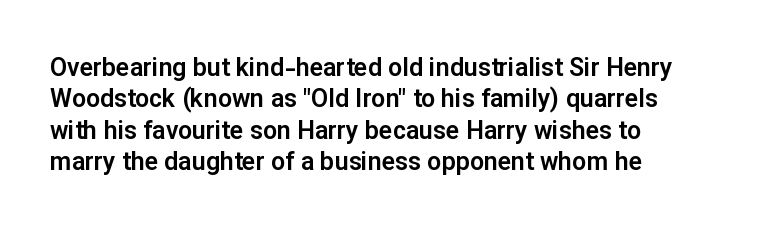
The image shows 25 px text type, upright; set left-aligned, normal line spacing (1.26x), normal letter spacing, not underlined.
